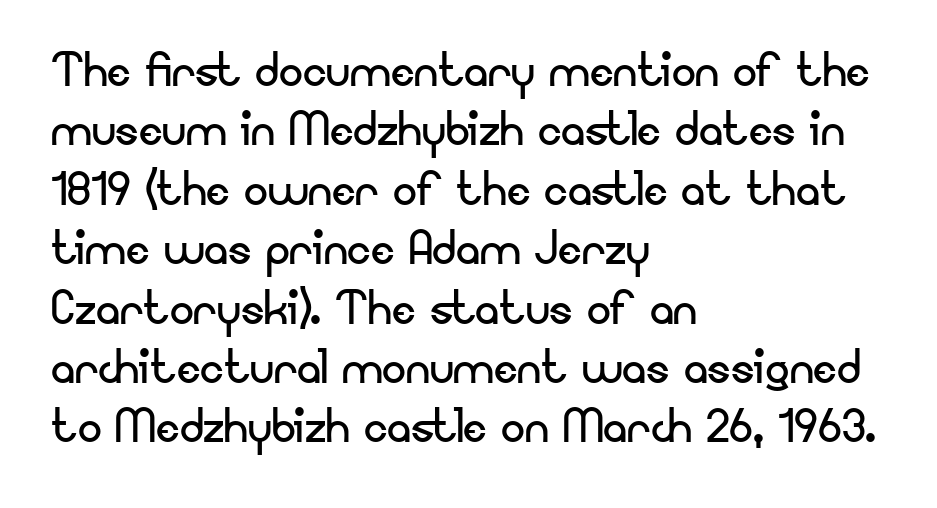
The space between consecutive lines is stingy. Font category for this specimen: sans-serif. A classic flush-left, rag-right setting is used for this passage. Character widths vary here, with narrow letters taking less room than wide ones. These lines keep a tight, regular rhythm from letter to letter.
